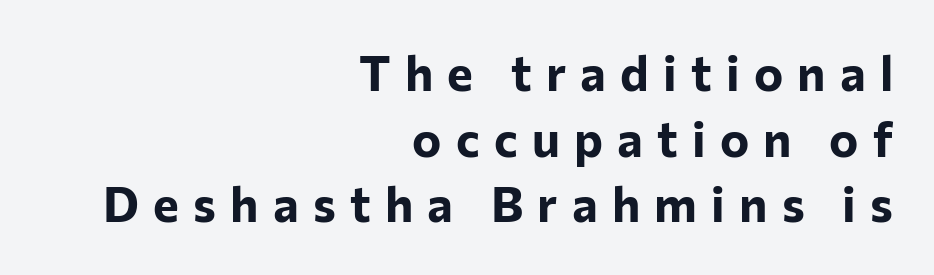
Q: Is the text bold? A: Yes.
Q: Is the text italic (slanted)? A: No, it is upright.
Q: Is the typeface a serif or a sans-serif typeface? A: Sans-serif.
Q: Is the text underlined? A: No.
Q: How is the paragraph aligned? A: Right-aligned.
Q: Is the spacing between letters normal or unusually wide? A: Unusually wide.
Q: Is the spacing between lines tight, normal or loose? A: Normal.
Q: Width (condensed, normal, or wide)? A: Normal.
Q: Stroke contrast? A: Low.
Q: x-height? A: Medium.
Q: Monospaced? A: No.
